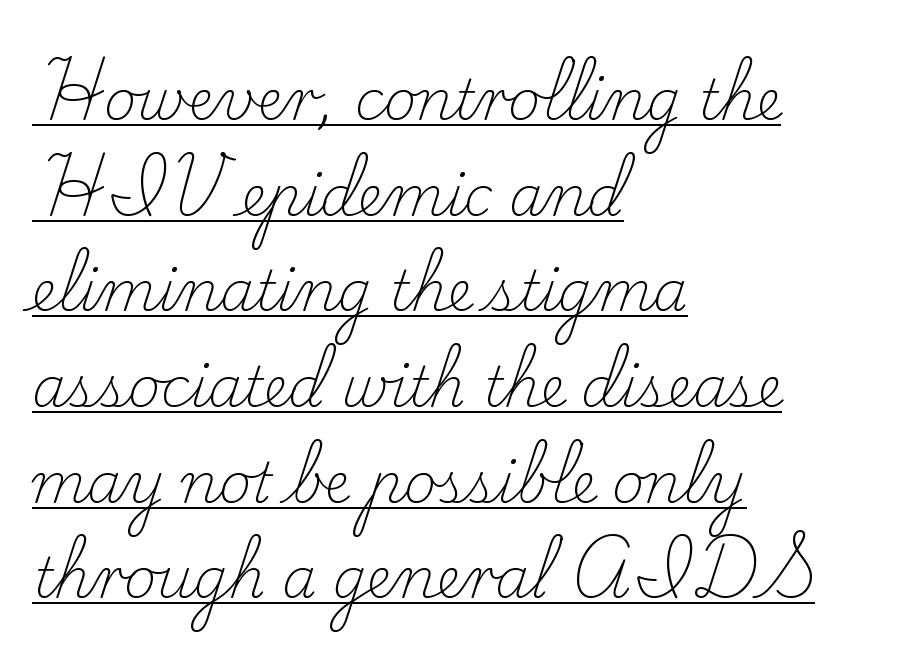
{"serif": "yes", "bold": "no", "weight": "light", "width": "normal", "stroke_contrast": "low", "x_height": "small", "monospaced": "no", "underline": "yes", "align": "left", "line_spacing_ratio": 1.74, "letter_spacing": "normal", "letter_spacing_em": 0.0, "glyph_px": 55}
